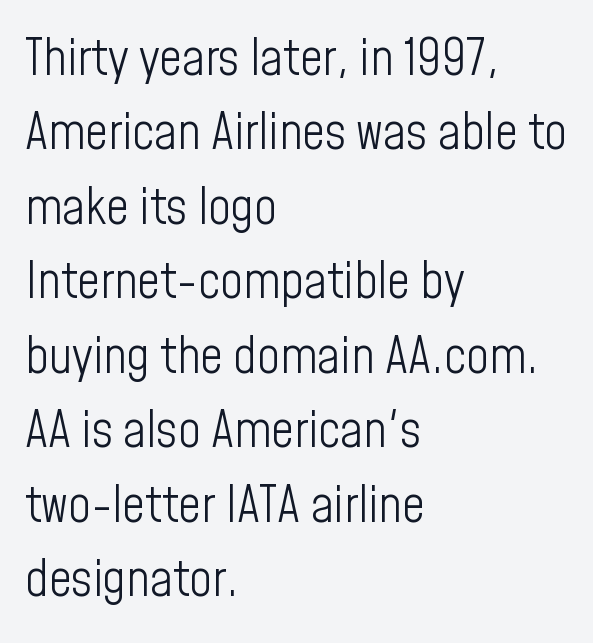
Q: Is the text bold? A: No.
Q: Is the text italic (slanted)? A: No, it is upright.
Q: Is the typeface a serif or a sans-serif typeface? A: Sans-serif.
Q: Is the text underlined? A: No.
Q: How is the paragraph aligned? A: Left-aligned.
Q: Is the spacing between letters normal or unusually wide? A: Normal.
Q: Is the spacing between lines tight, normal or loose? A: Normal.
Q: Width (condensed, normal, or wide)? A: Condensed.
Q: Stroke contrast? A: Low.
Q: x-height? A: Medium.
Q: Monospaced? A: No.
